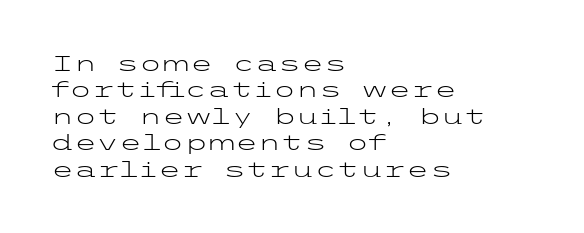
Q: Is the text bold? A: No.
Q: Is the text italic (slanted)? A: No, it is upright.
Q: Is the text underlined? A: No.
Q: How is the paragraph aligned? A: Left-aligned.
Q: Is the spacing between letters normal or unusually wide? A: Normal.
Q: Is the spacing between lines tight, normal or loose? A: Normal.
